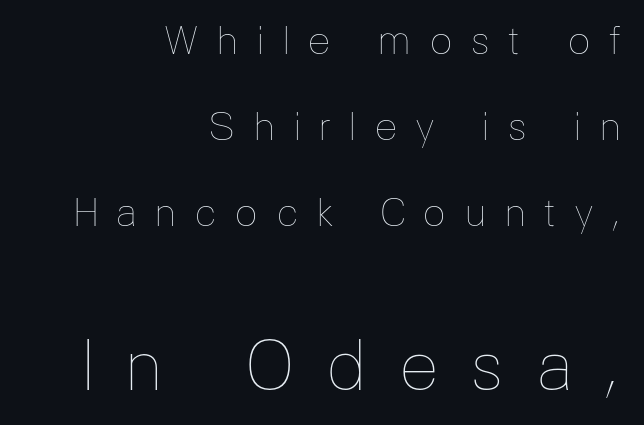
Each row of text sits above clean, open space. Characters follow at a spacing far wider than the type designer built in. Note the varied advance widths — an 'i' is clearly narrower than an 'm'. Vertical stems look standard width or narrower in stroke.
